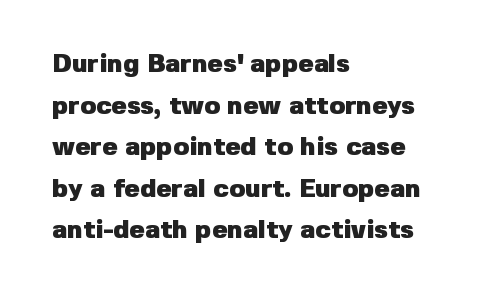
When letters stand straight like this, we call the style roman or upright. Successive baselines arrive at the customary interval. This rendering uses left alignment, leaving the right contour irregular. Notice how thick the strokes are: this is what a full bold looks like.
